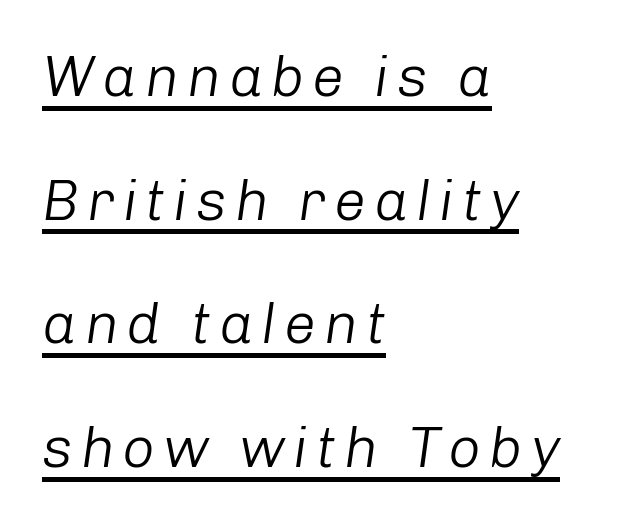
{"italic": "yes", "lean": "right", "slant_degrees": 8, "bold": "no", "weight": "light", "width": "normal", "stroke_contrast": "low", "x_height": "medium", "monospaced": "no", "underline": "yes", "align": "left", "line_spacing": "loose", "line_spacing_ratio": 2.17, "glyph_px": 57}
